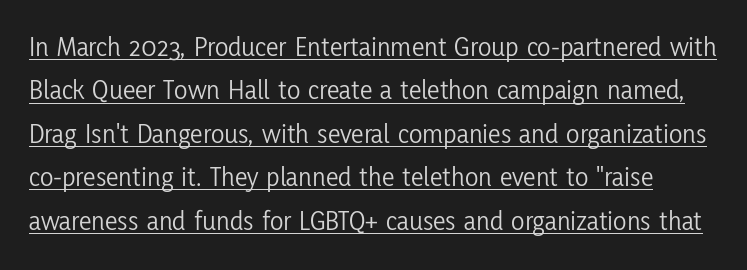
The image shows 28 px light, condensed sans-serif type, upright; set normal line spacing (1.55x), normal letter spacing, underlined; low stroke contrast and a medium x-height.
